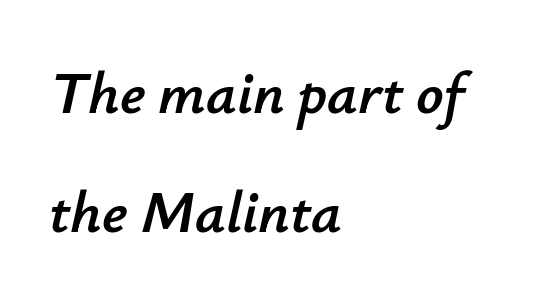
The image shows 60 px text type, italic (leaning right); set left-aligned, loose line spacing (1.99x), normal letter spacing, not underlined; low stroke contrast and a small x-height.
